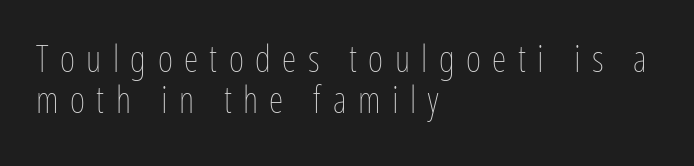
The image shows 37 px thin, condensed type, upright; set left-aligned, tight line spacing (1.12x), unusually wide letter spacing (+0.31 em), not underlined; low stroke contrast and a medium x-height.
